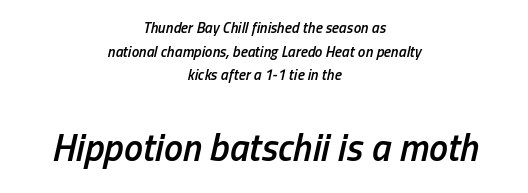
Tall strokes in this sample are angled rather than plumb. These words are printed semibold, heavier than regular yet not bold. The lower block of text is set noticeably larger than the block above it. This sample uses plain, unmodified letter spacing. The baseline area is clear. Where is the straight margin? There isn't one; the lines are centered.
